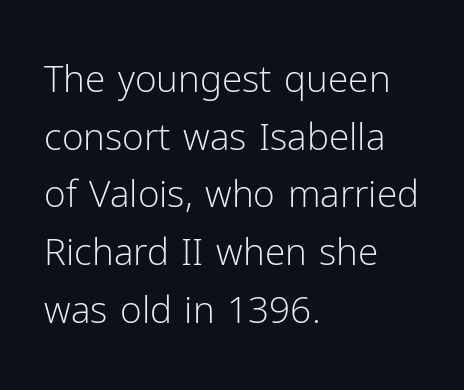
The setting favours the left margin, as ordinary paragraphs usually do. A typesetter would label this face a sans. Letters have the restrained weight of plain body copy at most. It's the straight-up-and-down kind of type. Words float on clear page, feet unadorned. What's the leading like? Ordinary, nothing unusual.
